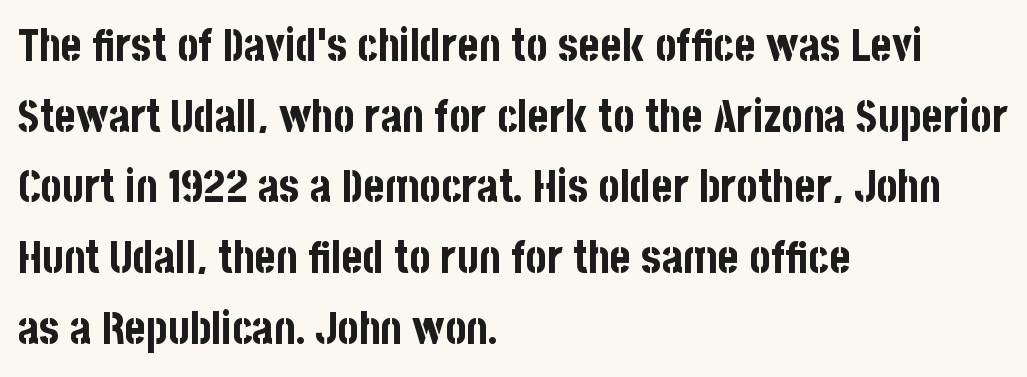
The image shows 45 px bold, condensed sans-serif type, upright; set left-aligned, normal line spacing (1.57x), normal letter spacing, not underlined; low stroke contrast and a large x-height.
